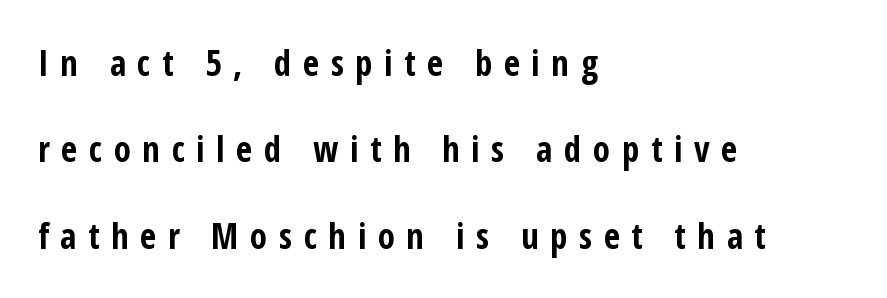
Beneath every word, the page is bare. Is this a fixed-width face? No — the glyphs have proportional, varying widths. These lines stand farther apart than default settings would place them. Notice how thick the strokes are: this is what a full bold looks like.
